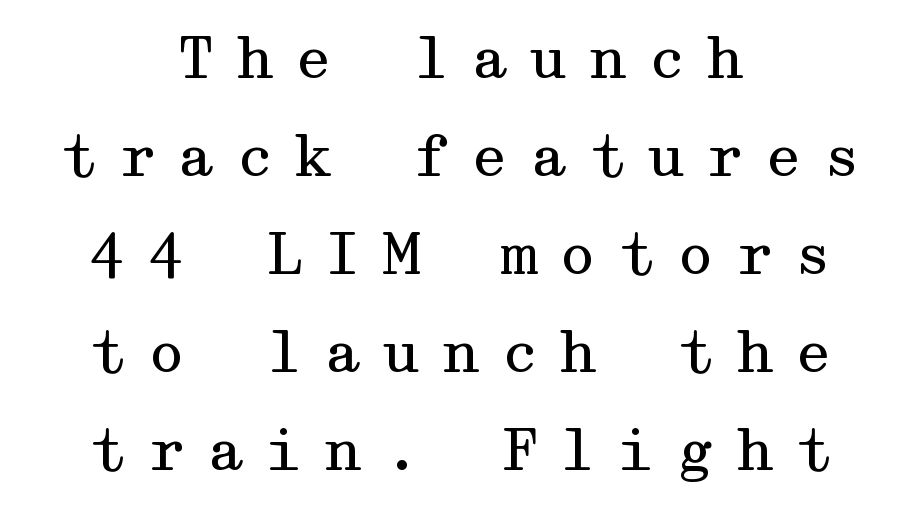
Line starts and ends both wander, symmetrically. Typographically, this falls in the serif category. The gaps between neighbouring characters are conspicuously large. Italic? Not at all — the glyphs are vertical. The gap between lines stays unmarked.
